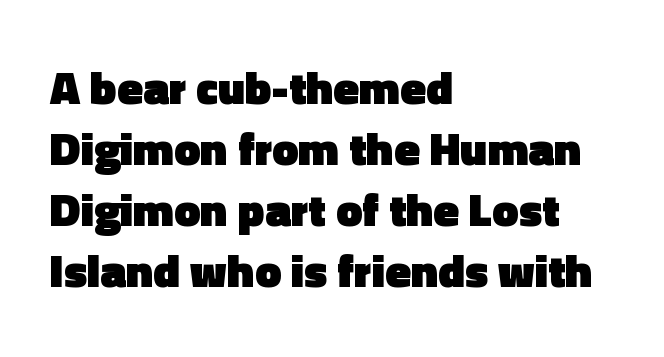
These lines sit exactly where default settings would place them. You could not count columns in this text — the font is proportionally spaced. Strokes here are thick enough to call this a true bold. Nope, no serifs anywhere on these letters. It's the straight-up-and-down kind of type. There is no visible air inserted between adjacent glyphs.
